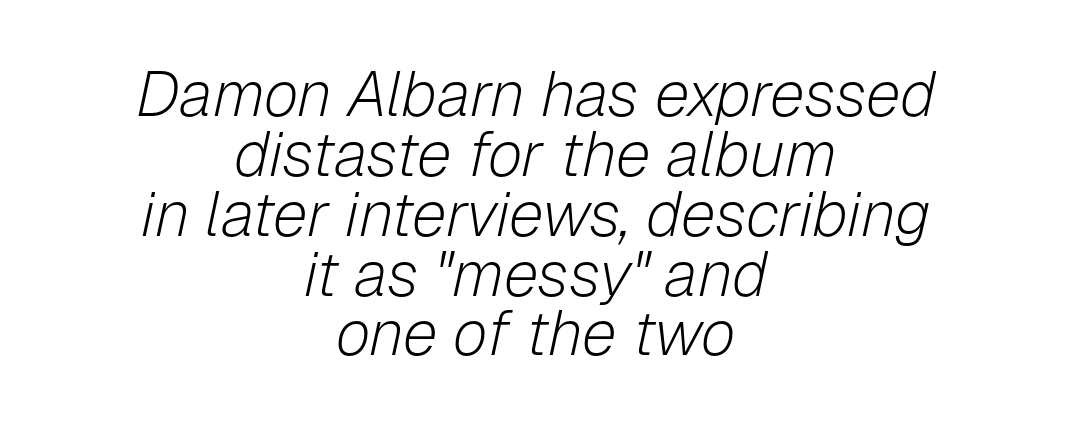
Q: Is the text bold? A: No.
Q: Is the text italic (slanted)? A: Yes, it leans right by about 12 degrees.
Q: Is the text underlined? A: No.
Q: How is the paragraph aligned? A: Centered.
Q: Is the spacing between letters normal or unusually wide? A: Normal.
Q: Is the spacing between lines tight, normal or loose? A: Tight.
Q: Width (condensed, normal, or wide)? A: Normal.
Q: Stroke contrast? A: Low.
Q: x-height? A: Medium.
Q: Monospaced? A: No.
